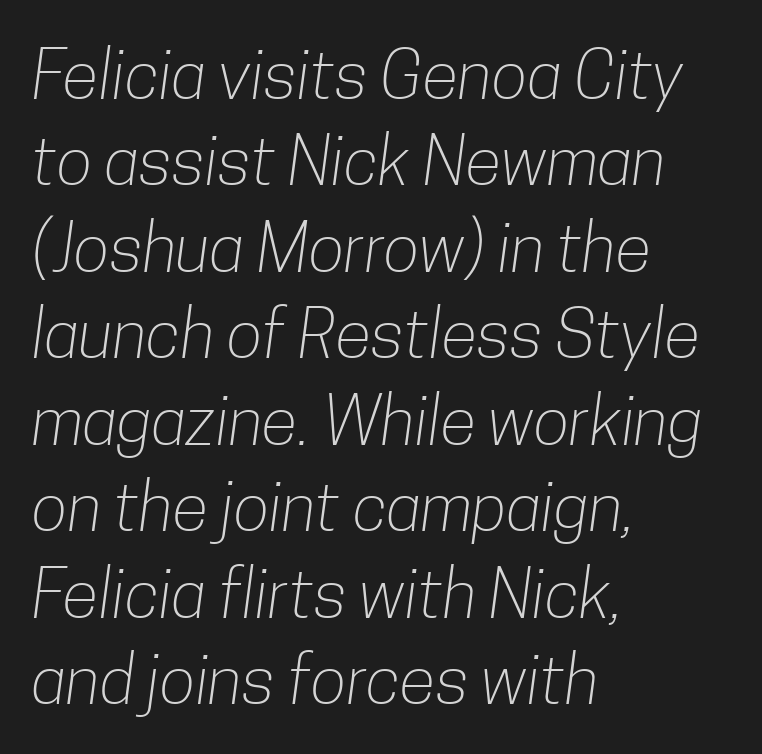
The image shows 67 px light, condensed sans-serif type; set left-aligned, normal line spacing (1.29x), normal letter spacing, not underlined; low stroke contrast and a medium x-height.
